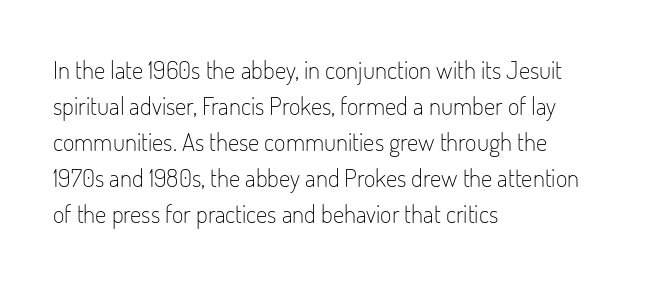
{"italic": "no", "bold": "no", "underline": "no", "align": "left", "line_spacing": "normal", "line_spacing_ratio": 1.44, "letter_spacing": "normal", "letter_spacing_em": 0.0, "glyph_px": 25}
